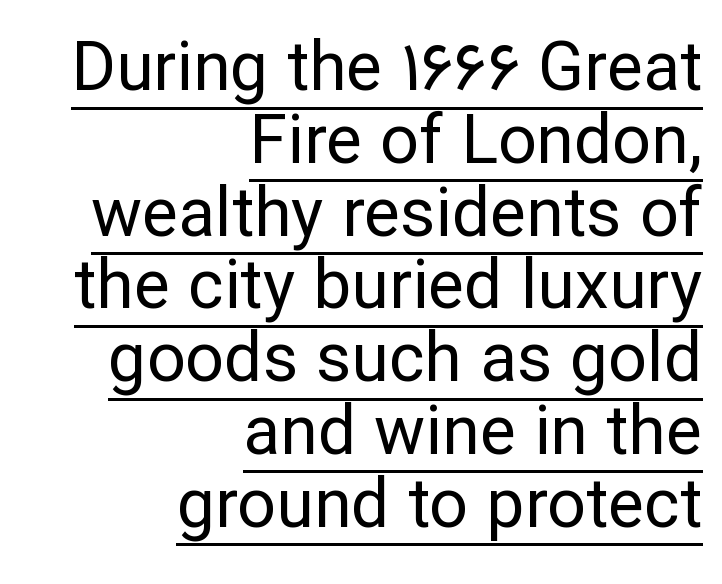
Q: Is the text bold? A: No.
Q: Is the text italic (slanted)? A: No, it is upright.
Q: Is the typeface a serif or a sans-serif typeface? A: Sans-serif.
Q: Is the text underlined? A: Yes.
Q: How is the paragraph aligned? A: Right-aligned.
Q: Is the spacing between letters normal or unusually wide? A: Normal.
Q: Is the spacing between lines tight, normal or loose? A: Tight.
Q: Width (condensed, normal, or wide)? A: Normal.
Q: Stroke contrast? A: Low.
Q: x-height? A: Medium.
Q: Monospaced? A: No.
